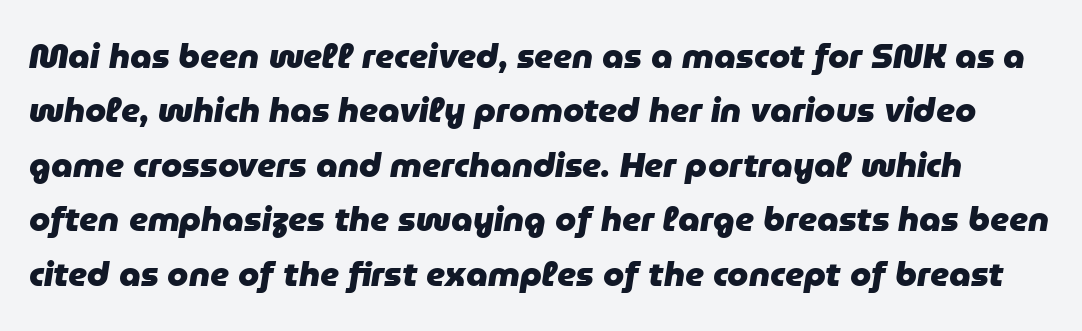
The image shows 34 px heavy type, italic (leaning right); set normal line spacing (1.6x), normal letter spacing, not underlined; low stroke contrast and a medium x-height.
